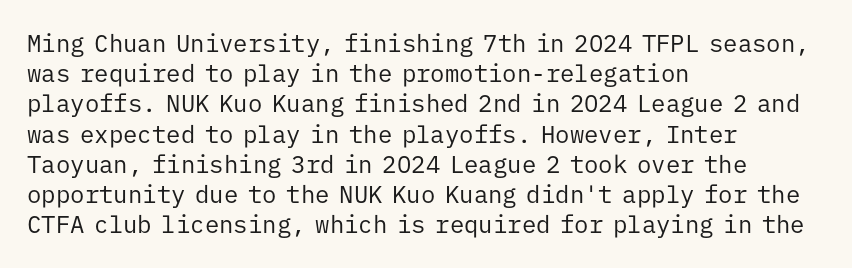
The image shows 24 px text type, upright; set left-aligned, normal line spacing (1.26x), normal letter spacing, not underlined.
